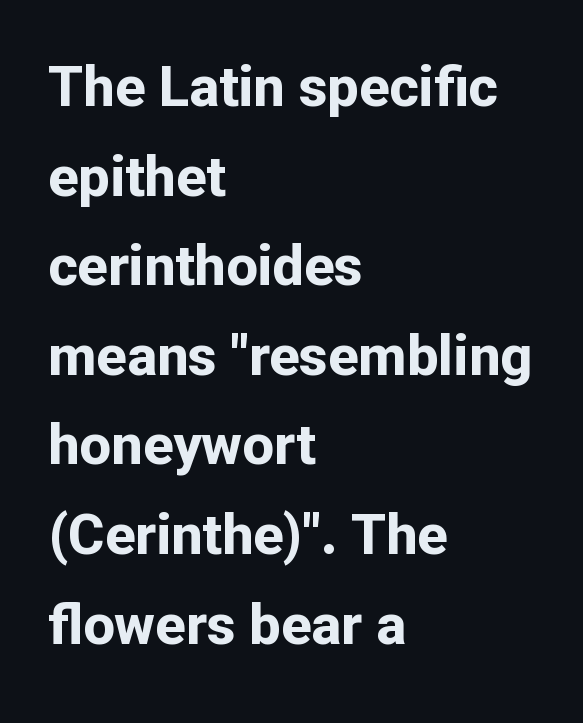
{"serif": "no", "italic": "no", "bold": "yes", "weight": "bold", "width": "normal", "stroke_contrast": "low", "x_height": "medium", "monospaced": "no", "underline": "no", "align": "left", "line_spacing": "normal", "line_spacing_ratio": 1.6, "letter_spacing": "normal", "letter_spacing_em": 0.0, "glyph_px": 56}
